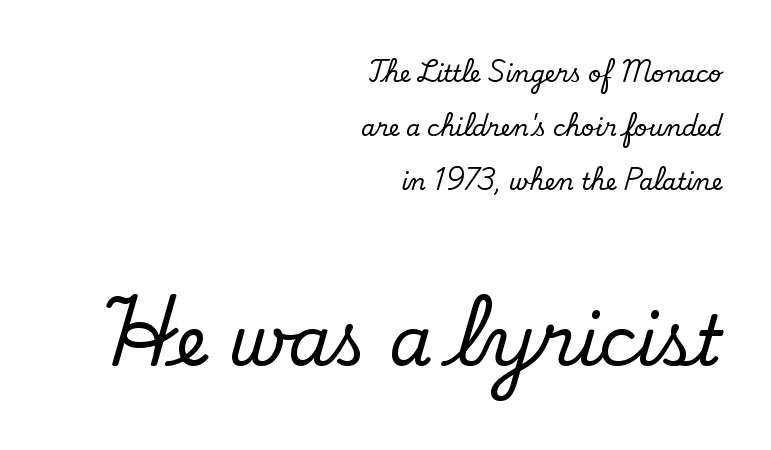
The line texture is even and compact thanks to regular tracking. Here the designer chose a conventional face with non-uniform glyph widths. Where is the straight margin? On the right. The emphasis by scale lands on block number two, below.
